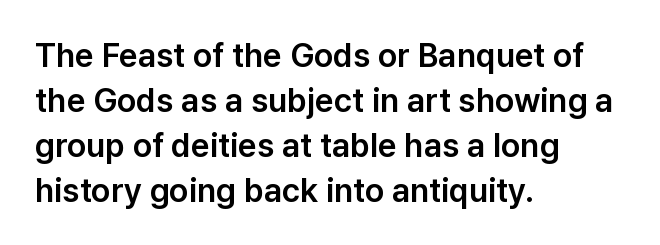
Q: Is the text italic (slanted)? A: No, it is upright.
Q: Is the typeface a serif or a sans-serif typeface? A: Sans-serif.
Q: Is the text underlined? A: No.
Q: How is the paragraph aligned? A: Left-aligned.
Q: Is the spacing between letters normal or unusually wide? A: Normal.
Q: Is the spacing between lines tight, normal or loose? A: Normal.
Q: Width (condensed, normal, or wide)? A: Normal.
Q: Stroke contrast? A: Low.
Q: x-height? A: Medium.
Q: Monospaced? A: No.
